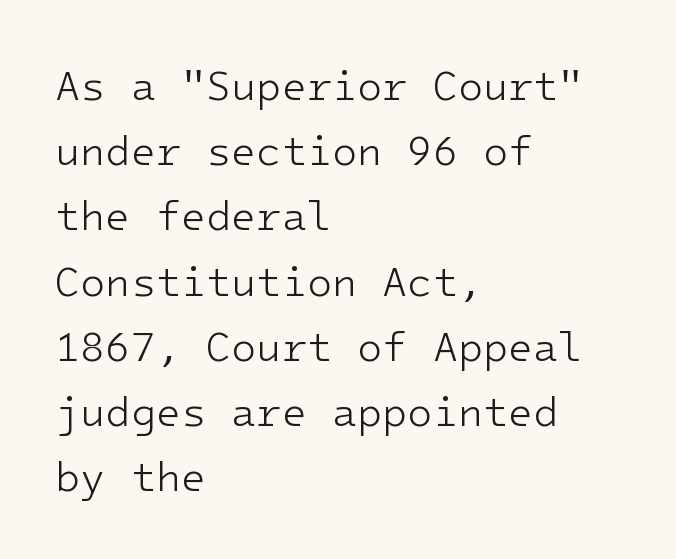
The line texture is even and compact thanks to regular tracking. The lines in this sample share a left origin and differ only in where they stop. The characters are drawn with everyday or finer stroke widths. This sample uses an upright cut, with every glyph sitting square on the baseline. Just letters on the line, the space beneath them empty. Notice how descenders clear the ascenders below comfortably — that's standard leading.
